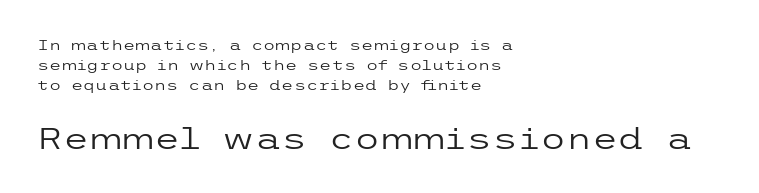
Q: Is the text bold? A: No.
Q: Is the text italic (slanted)? A: No, it is upright.
Q: Is the typeface a serif or a sans-serif typeface? A: Sans-serif.
Q: Is the text underlined? A: No.
Q: How is the paragraph aligned? A: Left-aligned.
Q: Is the spacing between letters normal or unusually wide? A: Normal.
Q: Is the spacing between lines tight, normal or loose? A: Normal.
Q: Which block of text is set in a larger size, the first (top) or the second (bottom)? A: The second (bottom) one.
Q: Width (condensed, normal, or wide)? A: Wide.
Q: Stroke contrast? A: Low.
Q: x-height? A: Medium.
